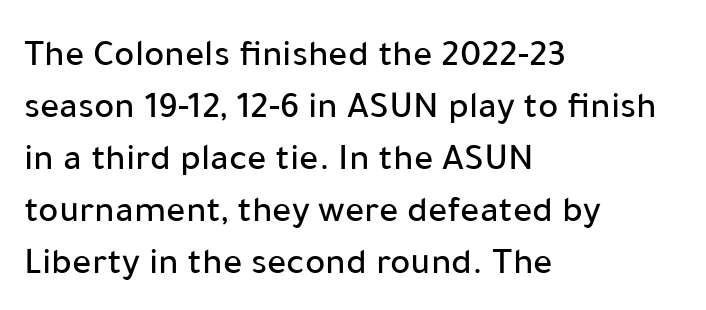
These lines sit exactly where default settings would place them. No feet cap the strokes, marking this as sans-serif type. Is there any slant? The stems are plumb. Think of a printed novel: that variable character pitch is what you see here. Students, note that the glyphs here touch the page at normal intervals. All the whitespace from short lines collects on the right.
